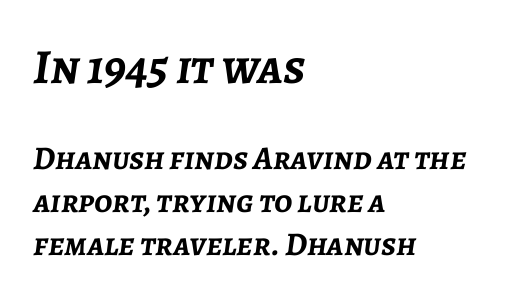
{"italic": "yes", "lean": "right", "slant_degrees": 7, "bold": "yes", "weight": "semibold", "width": "normal", "stroke_contrast": "low", "x_height": "medium", "monospaced": "no", "underline": "no", "align": "left", "line_spacing": "normal", "line_spacing_ratio": 1.29, "letter_spacing": "normal", "letter_spacing_em": 0.0, "larger_block": "first", "size_ratio": 1.48, "glyph_px": 49}
